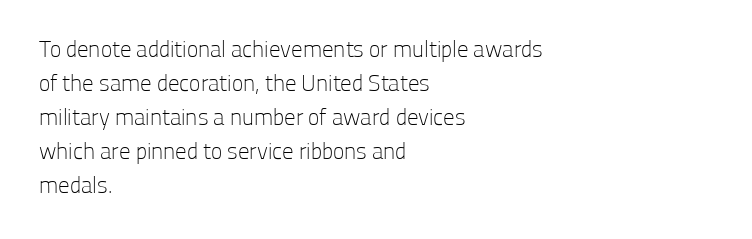
The image shows 23 px text type, upright; set left-aligned, normal line spacing (1.48x), normal letter spacing, not underlined.
